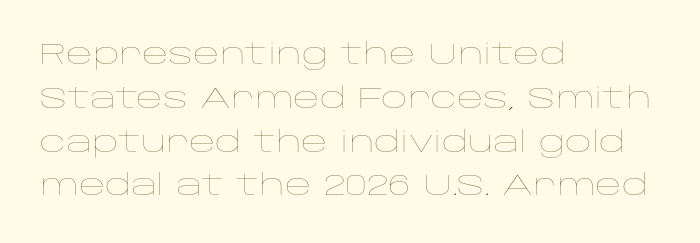
Q: Is the text bold? A: No.
Q: Is the text italic (slanted)? A: No, it is upright.
Q: Is the text underlined? A: No.
Q: How is the paragraph aligned? A: Left-aligned.
Q: Is the spacing between letters normal or unusually wide? A: Normal.
Q: Is the spacing between lines tight, normal or loose? A: Normal.
Q: Width (condensed, normal, or wide)? A: Wide.
Q: Stroke contrast? A: Low.
Q: x-height? A: Large.
Q: Monospaced? A: No.
